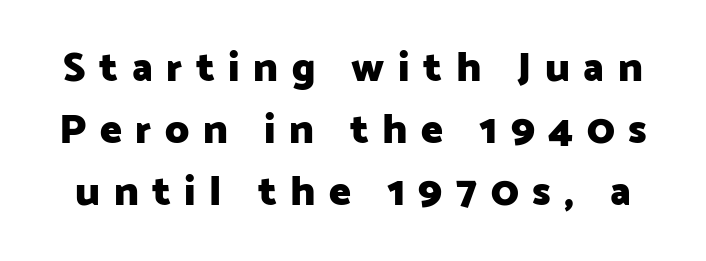
Q: Is the text bold? A: Yes.
Q: Is the text italic (slanted)? A: No, it is upright.
Q: Is the typeface a serif or a sans-serif typeface? A: Sans-serif.
Q: Is the text underlined? A: No.
Q: Is the spacing between letters normal or unusually wide? A: Unusually wide.
Q: Is the spacing between lines tight, normal or loose? A: Normal.
Q: Width (condensed, normal, or wide)? A: Normal.
Q: Stroke contrast? A: Low.
Q: x-height? A: Medium.
Q: Monospaced? A: No.
